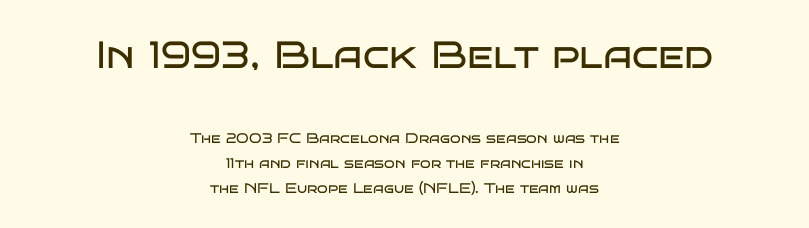
Q: Is the text bold? A: No.
Q: Is the text italic (slanted)? A: No, it is upright.
Q: Is the typeface a serif or a sans-serif typeface? A: Sans-serif.
Q: Is the text underlined? A: No.
Q: How is the paragraph aligned? A: Centered.
Q: Is the spacing between letters normal or unusually wide? A: Normal.
Q: Which block of text is set in a larger size, the first (top) or the second (bottom)? A: The first (top) one.
Q: Width (condensed, normal, or wide)? A: Wide.
Q: Stroke contrast? A: Low.
Q: x-height? A: Large.
Q: Monospaced? A: No.
